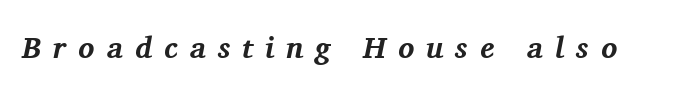
{"serif": "yes", "italic": "yes", "lean": "right", "slant_degrees": 11, "bold": "yes", "weight": "bold", "width": "normal", "stroke_contrast": "medium", "x_height": "medium", "monospaced": "no", "underline": "no", "letter_spacing": "wide", "letter_spacing_em": 0.4, "glyph_px": 30}
